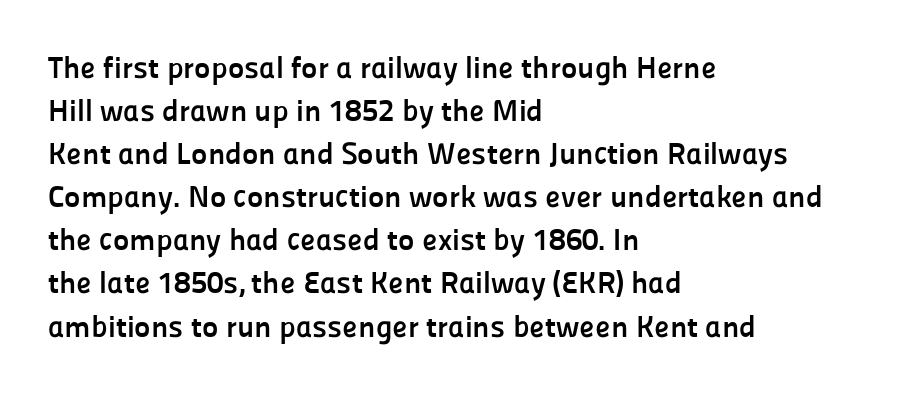
{"serif": "no", "italic": "no", "bold": "yes", "weight": "semibold", "width": "normal", "stroke_contrast": "low", "x_height": "medium", "monospaced": "no", "underline": "no", "align": "left", "line_spacing": "normal", "line_spacing_ratio": 1.39, "letter_spacing": "normal", "letter_spacing_em": 0.0, "glyph_px": 31}
